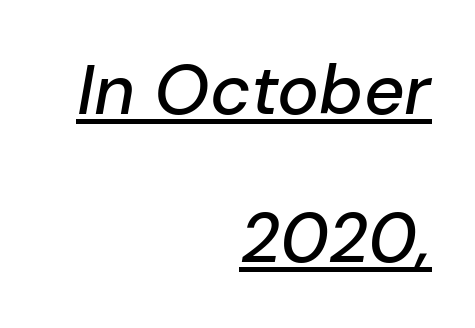
The image shows 70 px text type, italic (leaning right); set right-aligned, loose line spacing (2.11x), normal letter spacing, underlined; low stroke contrast and a medium x-height.
